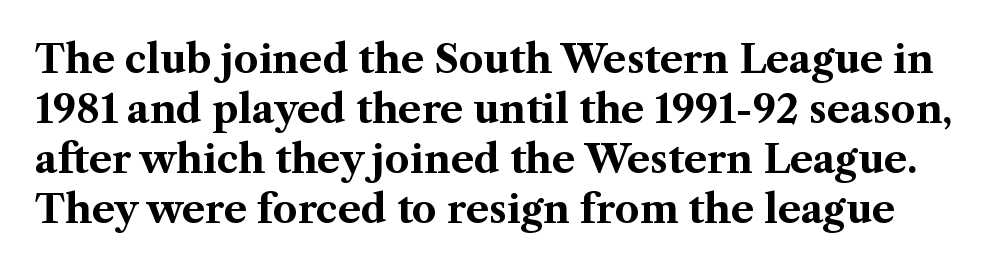
{"serif": "yes", "italic": "no", "bold": "yes", "weight": "bold", "width": "normal", "stroke_contrast": "medium", "x_height": "medium", "monospaced": "no", "underline": "no", "line_spacing": "normal", "line_spacing_ratio": 1.28, "letter_spacing": "normal", "letter_spacing_em": 0.0, "glyph_px": 39}
